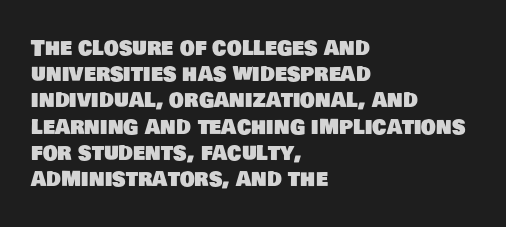
{"underline": "no", "align": "left", "line_spacing": "normal", "line_spacing_ratio": 1.25, "letter_spacing": "normal", "letter_spacing_em": 0.0, "glyph_px": 21}
